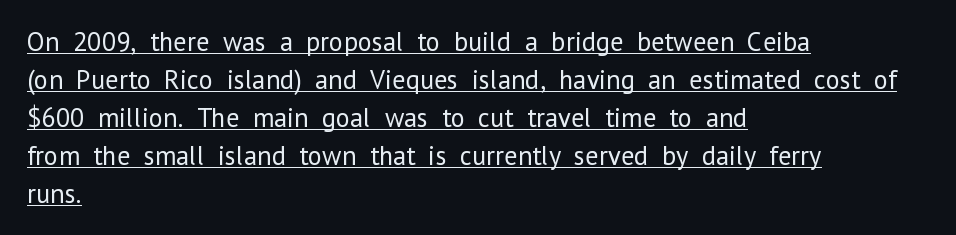
If you drew a ruler down the left edge, every line would touch it. A typesetter would call this zero additional tracking. The passage shown is not bold in any degree. Caption: lettering with a line underneath. Does the leading feel generous? No, just average. Do the letters lean? They stand straight.
